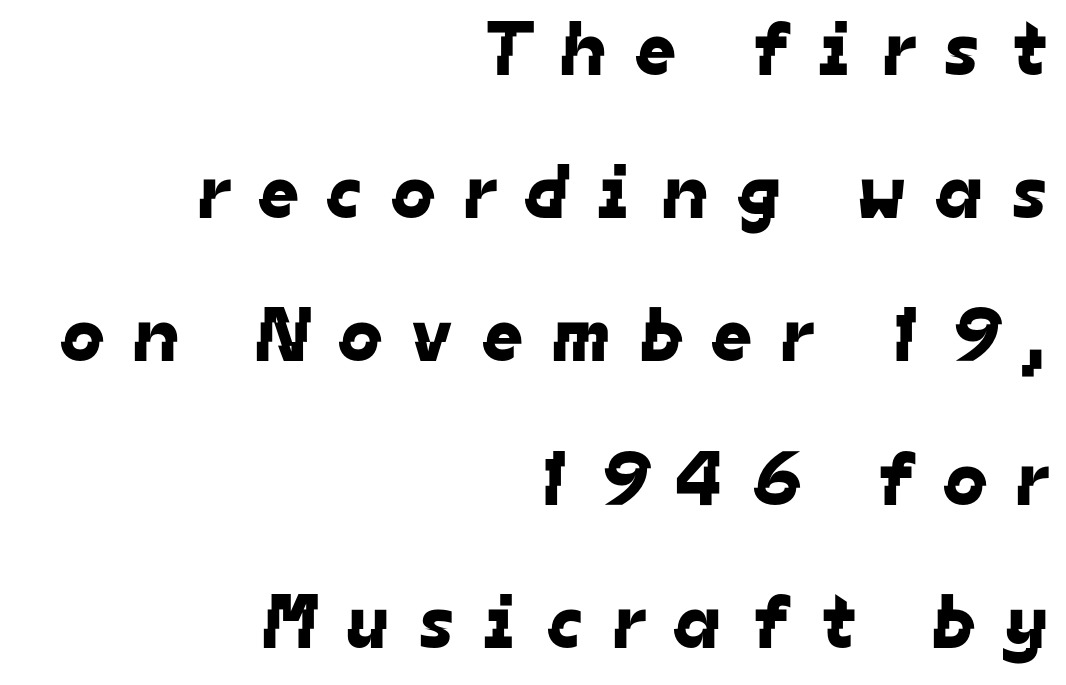
The image shows 77 px sans-serif type; set right-aligned, line spacing 1.86x, unusually wide letter spacing (+0.39 em), not underlined; low stroke contrast and a medium x-height.
